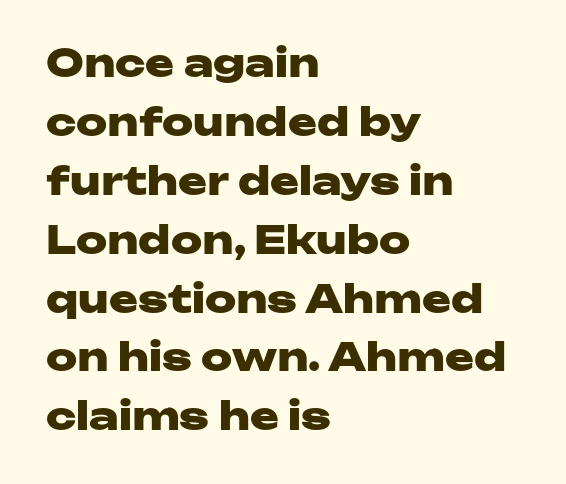
Q: Is the text bold? A: Yes.
Q: Is the text italic (slanted)? A: No, it is upright.
Q: Is the typeface a serif or a sans-serif typeface? A: Sans-serif.
Q: Is the text underlined? A: No.
Q: How is the paragraph aligned? A: Left-aligned.
Q: Is the spacing between letters normal or unusually wide? A: Normal.
Q: Is the spacing between lines tight, normal or loose? A: Normal.
Q: Width (condensed, normal, or wide)? A: Wide.
Q: Stroke contrast? A: Low.
Q: x-height? A: Medium.
Q: Monospaced? A: No.
